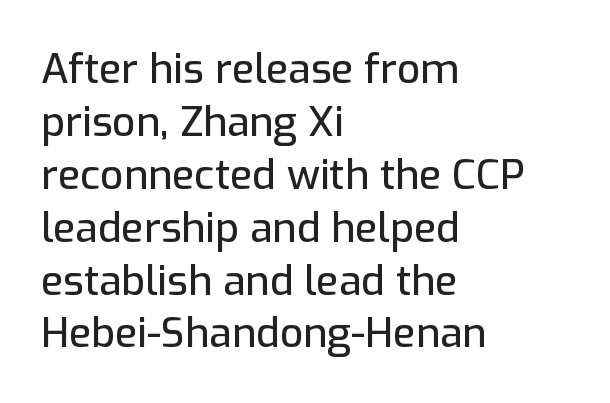
Vertical strokes here are truly vertical. The leading is moderate, giving the passage an even texture. Note the varied advance widths — an 'i' is clearly narrower than an 'm'. Nope, no serifs anywhere on these letters. Observe the ordinary spacing: letters are neighbours, not strangers. These lines stack with their left ends in a neat column.
